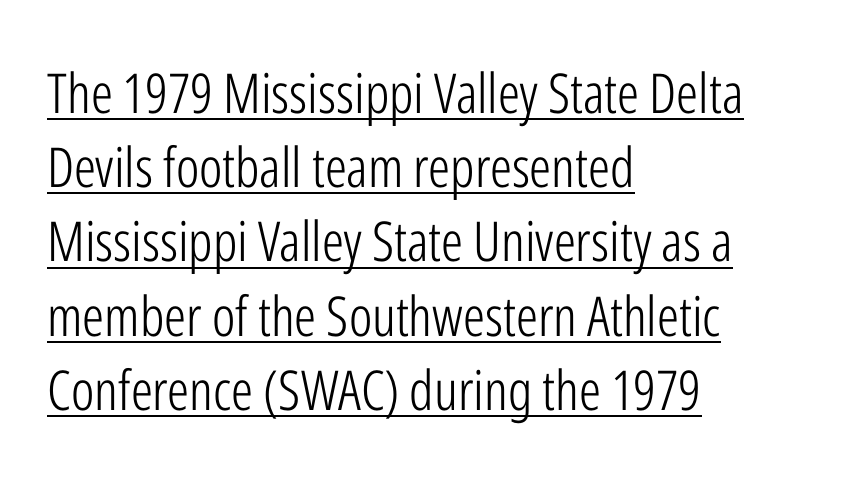
Q: Is the text bold? A: No.
Q: Is the text italic (slanted)? A: No, it is upright.
Q: Is the typeface a serif or a sans-serif typeface? A: Sans-serif.
Q: Is the text underlined? A: Yes.
Q: How is the paragraph aligned? A: Left-aligned.
Q: Is the spacing between letters normal or unusually wide? A: Normal.
Q: Is the spacing between lines tight, normal or loose? A: Normal.
Q: Width (condensed, normal, or wide)? A: Condensed.
Q: Stroke contrast? A: Low.
Q: x-height? A: Medium.
Q: Monospaced? A: No.
